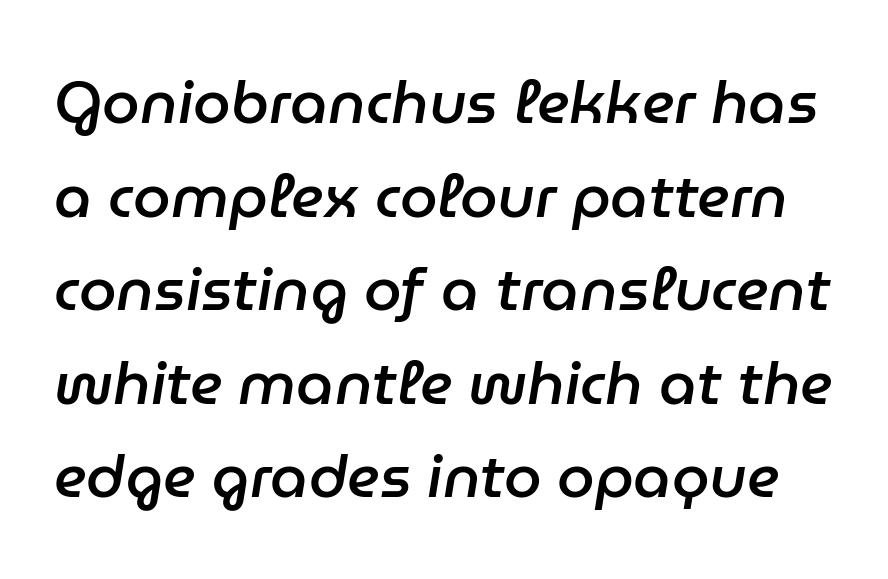
These lines sit exactly where default settings would place them. Nothing unusual about the tracking: characters are spaced as the font intends. The sample has been set in demibold, a notch under bold. These lines are rendered in a variable-pitch font. Any mark beneath the type? The region is blank.
